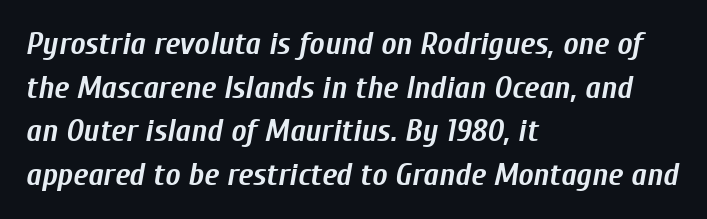
The letters are bold, with thick, heavy strokes. Vertical spacing — default. Horizontally, the lines are justified to the leading edge only. Varying glyph widths throughout — classic text-font behaviour. Italic: yes, the glyphs are oblique.
